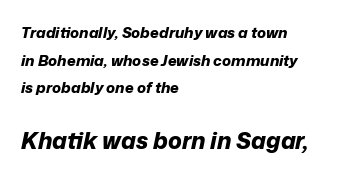
{"italic": "yes", "lean": "right", "slant_degrees": 12, "bold": "yes", "underline": "no", "align": "left", "line_spacing_ratio": 1.85, "letter_spacing": "normal", "letter_spacing_em": 0.0, "larger_block": "second", "size_ratio": 1.53, "glyph_px": 23}
